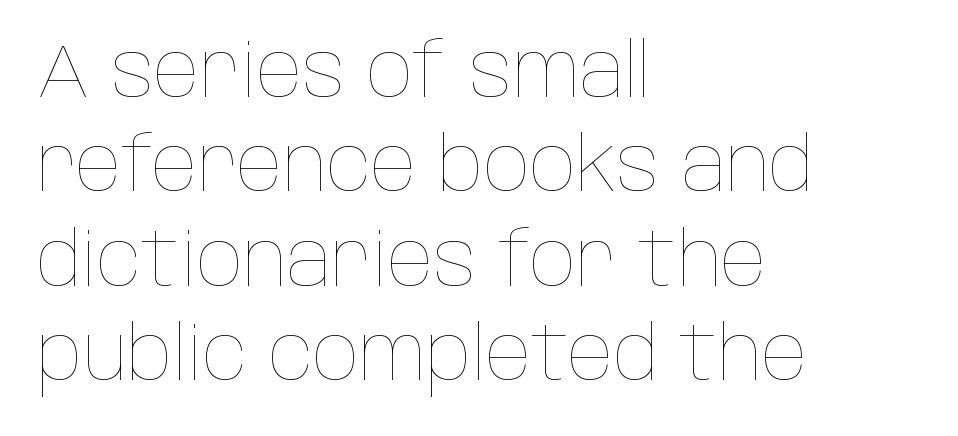
{"italic": "no", "bold": "no", "weight": "thin", "width": "condensed", "stroke_contrast": "low", "x_height": "large", "monospaced": "no", "underline": "no", "align": "left", "line_spacing": "normal", "line_spacing_ratio": 1.26, "letter_spacing": "normal", "letter_spacing_em": 0.0, "glyph_px": 75}
